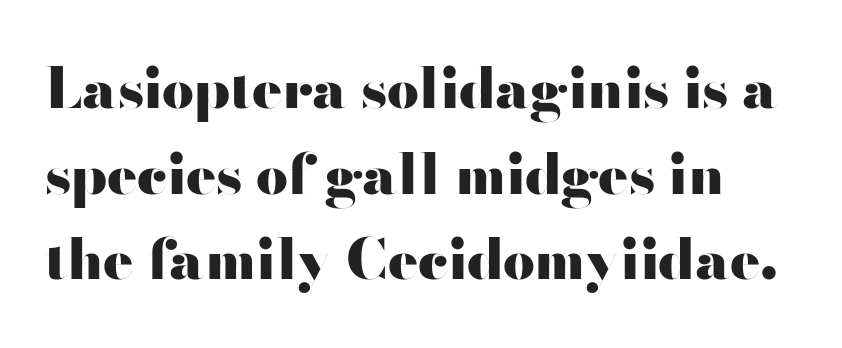
{"serif": "no", "italic": "no", "bold": "yes", "weight": "heavy", "width": "wide", "stroke_contrast": "high", "x_height": "small", "monospaced": "no", "underline": "no", "line_spacing": "normal", "line_spacing_ratio": 1.53, "letter_spacing": "normal", "letter_spacing_em": 0.0, "glyph_px": 56}
